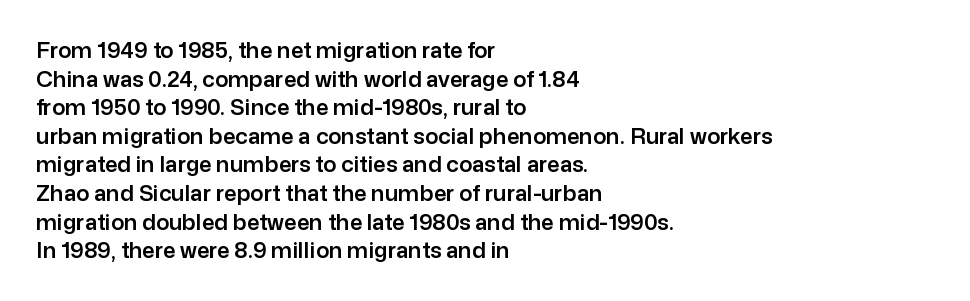
The image shows 22 px text type, upright; set left-aligned, normal line spacing (1.3x), normal letter spacing, not underlined.
